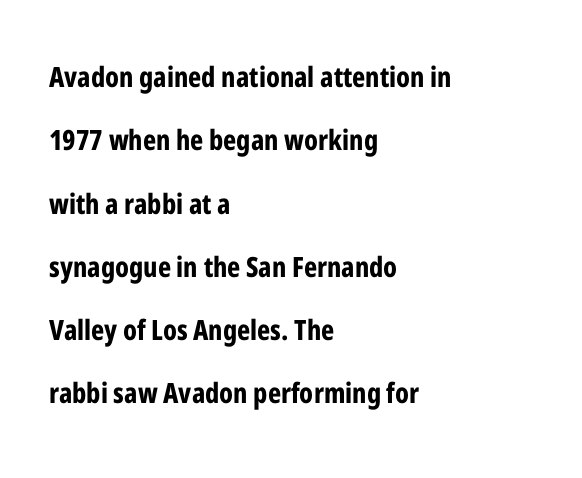
Q: Is the text bold? A: Yes.
Q: Is the text italic (slanted)? A: No, it is upright.
Q: Is the typeface a serif or a sans-serif typeface? A: Sans-serif.
Q: Is the text underlined? A: No.
Q: How is the paragraph aligned? A: Left-aligned.
Q: Is the spacing between letters normal or unusually wide? A: Normal.
Q: Is the spacing between lines tight, normal or loose? A: Loose.
Q: Width (condensed, normal, or wide)? A: Condensed.
Q: Stroke contrast? A: Low.
Q: x-height? A: Medium.
Q: Monospaced? A: No.
